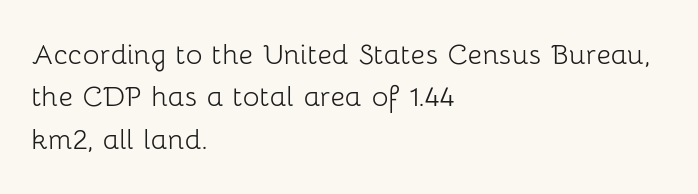
{"serif": "no", "italic": "no", "bold": "no", "weight": "light", "width": "normal", "stroke_contrast": "low", "x_height": "medium", "monospaced": "no", "underline": "no", "align": "left", "line_spacing_ratio": 1.21, "letter_spacing": "normal", "letter_spacing_em": 0.0, "glyph_px": 35}
